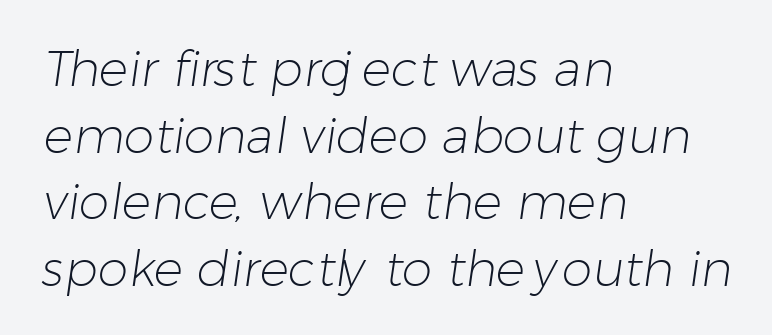
The image shows 49 px light sans-serif type; set left-aligned, normal line spacing (1.36x), normal letter spacing, not underlined; low stroke contrast and a medium x-height.
